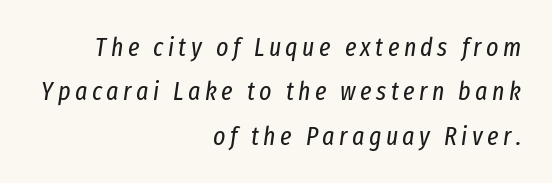
Stems here are at most as thick as an everyday book face. A typesetter would mark this as italic. Check under the words: just untouched page. If you drew a ruler down the right edge, every line would touch it.
